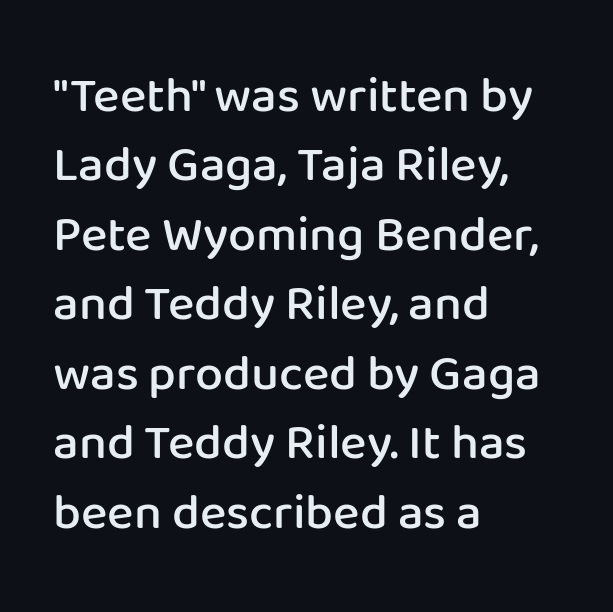
The image shows 50 px semibold sans-serif type, upright; set left-aligned, normal line spacing (1.39x), normal letter spacing, not underlined; low stroke contrast and a medium x-height.
